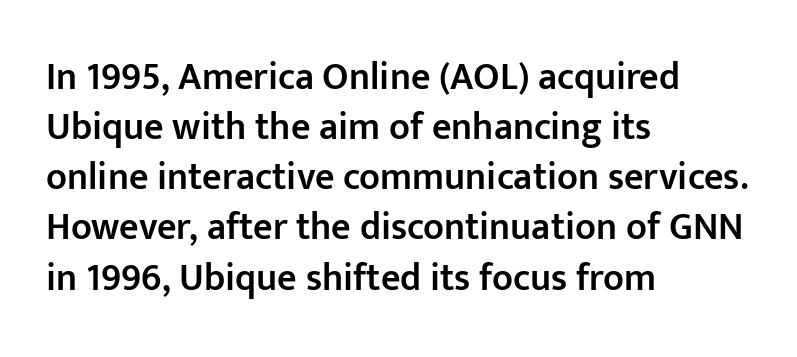
Q: Is the text bold? A: Semi-bold.
Q: Is the text italic (slanted)? A: No, it is upright.
Q: Is the typeface a serif or a sans-serif typeface? A: Sans-serif.
Q: Is the text underlined? A: No.
Q: How is the paragraph aligned? A: Left-aligned.
Q: Is the spacing between letters normal or unusually wide? A: Normal.
Q: Is the spacing between lines tight, normal or loose? A: Normal.
Q: Width (condensed, normal, or wide)? A: Normal.
Q: Stroke contrast? A: Low.
Q: x-height? A: Medium.
Q: Monospaced? A: No.
